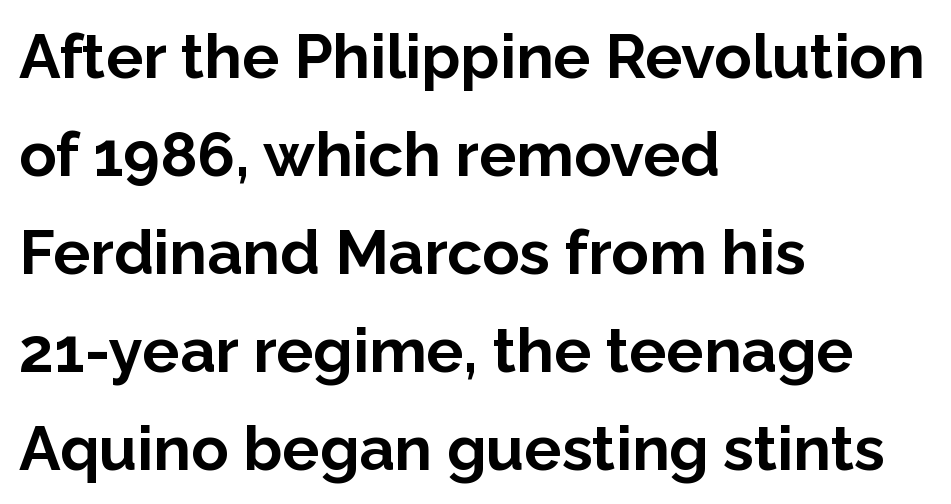
Q: Is the text bold? A: Yes.
Q: Is the text italic (slanted)? A: No, it is upright.
Q: Is the typeface a serif or a sans-serif typeface? A: Sans-serif.
Q: Is the text underlined? A: No.
Q: How is the paragraph aligned? A: Left-aligned.
Q: Is the spacing between letters normal or unusually wide? A: Normal.
Q: Is the spacing between lines tight, normal or loose? A: Normal.
Q: Width (condensed, normal, or wide)? A: Normal.
Q: Stroke contrast? A: Low.
Q: x-height? A: Medium.
Q: Monospaced? A: No.
